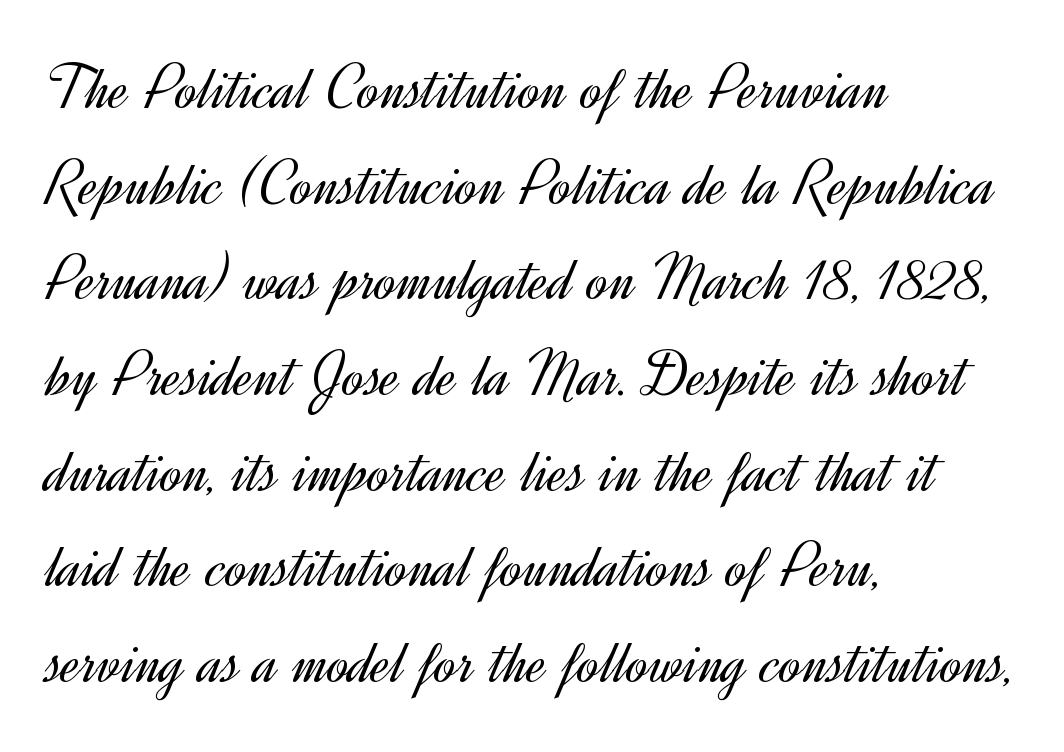
Q: Is the text bold? A: No.
Q: Is the text italic (slanted)? A: Yes.
Q: Is the typeface a serif or a sans-serif typeface? A: Sans-serif.
Q: Is the text underlined? A: No.
Q: How is the paragraph aligned? A: Left-aligned.
Q: Is the spacing between letters normal or unusually wide? A: Normal.
Q: Is the spacing between lines tight, normal or loose? A: Normal.
Q: Width (condensed, normal, or wide)? A: Normal.
Q: x-height? A: Small.
Q: Monospaced? A: No.
